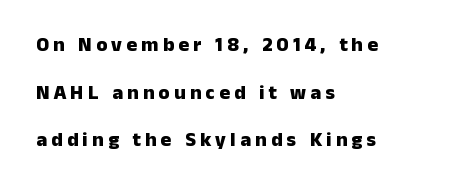
{"italic": "no", "bold": "yes", "underline": "no", "align": "left", "line_spacing": "loose", "line_spacing_ratio": 2.38, "letter_spacing": "wide", "letter_spacing_em": 0.21, "glyph_px": 20}
